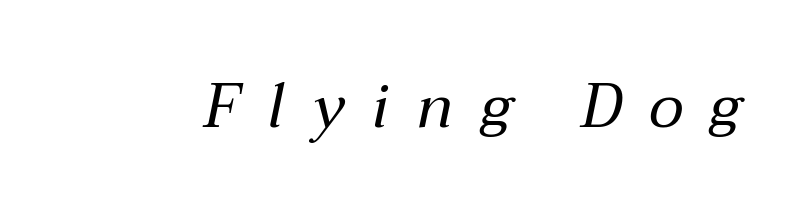
The image shows 62 px regular-weight type, italic (leaning right); set unusually wide letter spacing (+0.44 em), not underlined; medium stroke contrast and a medium x-height.
